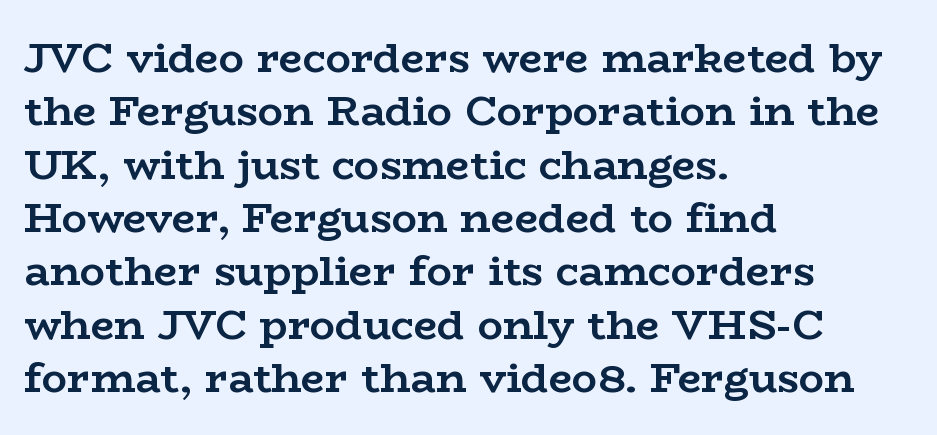
The image shows 42 px semibold, wide serif type, upright; set left-aligned, normal line spacing (1.27x), normal letter spacing, not underlined; low stroke contrast and a medium x-height.
